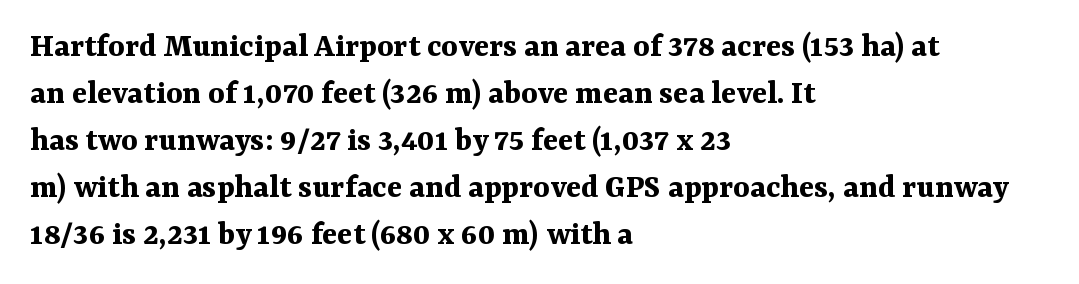
Line starts are locked; line ends wander. One glance says typical: line gaps are just what's usual. Characters remain perfectly vertical along every line. Thick stems and heavy bowls — unmistakably bold. The passage shown is typed in a proportional face where columns would drift. Letters rest on an invisible, unmarked baseline.
